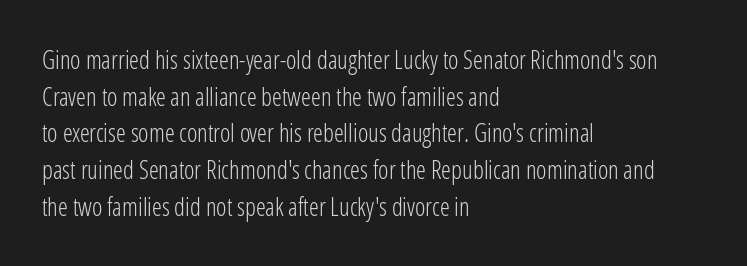
Q: Is the text bold? A: No.
Q: Is the text italic (slanted)? A: No, it is upright.
Q: Is the text underlined? A: No.
Q: How is the paragraph aligned? A: Left-aligned.
Q: Is the spacing between letters normal or unusually wide? A: Normal.
Q: Is the spacing between lines tight, normal or loose? A: Normal.
